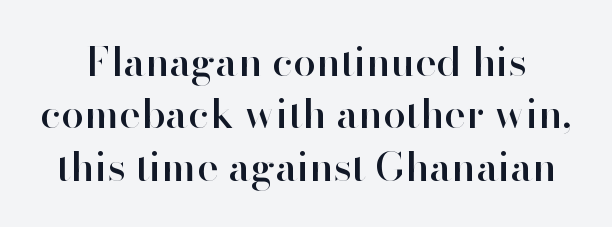
Q: Is the text italic (slanted)? A: No, it is upright.
Q: Is the typeface a serif or a sans-serif typeface? A: Sans-serif.
Q: Is the text underlined? A: No.
Q: Is the spacing between letters normal or unusually wide? A: Normal.
Q: Is the spacing between lines tight, normal or loose? A: Normal.
Q: Width (condensed, normal, or wide)? A: Normal.
Q: Stroke contrast? A: High.
Q: x-height? A: Small.
Q: Monospaced? A: No.
